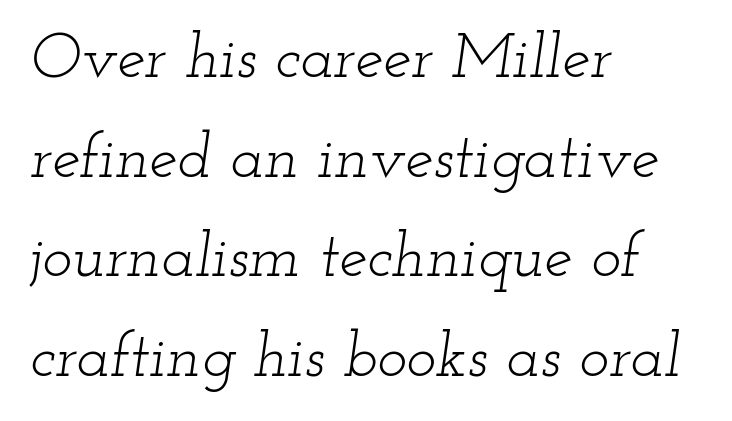
{"serif": "yes", "italic": "yes", "lean": "right", "slant_degrees": 12, "bold": "no", "weight": "light", "width": "wide", "stroke_contrast": "low", "x_height": "small", "monospaced": "no", "underline": "no", "align": "left", "line_spacing": "normal", "line_spacing_ratio": 1.58, "letter_spacing": "normal", "letter_spacing_em": 0.0, "glyph_px": 63}
